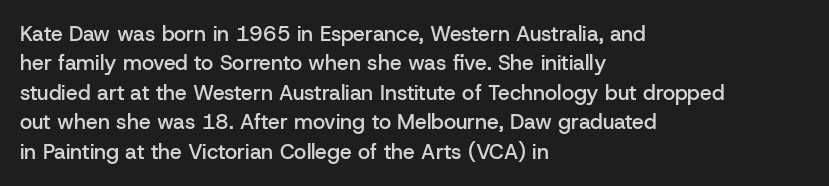
{"italic": "no", "bold": "semi", "underline": "no", "align": "left", "line_spacing": "normal", "line_spacing_ratio": 1.4, "letter_spacing": "normal", "letter_spacing_em": 0.0, "glyph_px": 21}
